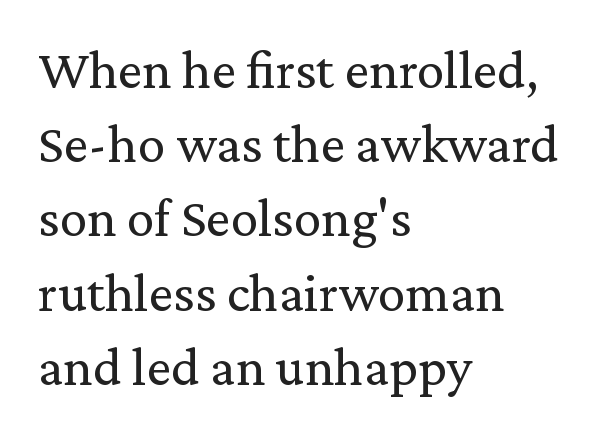
{"serif": "yes", "italic": "no", "bold": "no", "weight": "regular", "width": "normal", "stroke_contrast": "medium", "x_height": "medium", "monospaced": "no", "underline": "no", "align": "left", "line_spacing": "normal", "line_spacing_ratio": 1.35, "letter_spacing": "normal", "letter_spacing_em": 0.0, "glyph_px": 55}
